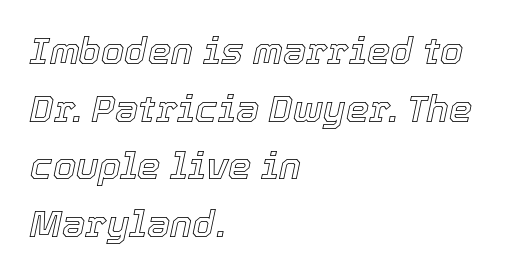
The image shows 37 px text type, italic (leaning right); set left-aligned, normal line spacing (1.56x), normal letter spacing, not underlined; a medium x-height.
